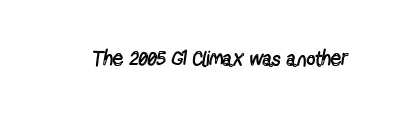
{"bold": "no", "underline": "no", "letter_spacing": "normal", "letter_spacing_em": 0.0, "glyph_px": 21}
